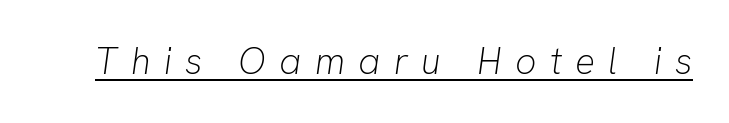
Someone cranked the tracking dial way up on this one. When letters slant like this, we call the style italic. The face used here is proportionally spaced, like ordinary book or web type. Emphasis is given by a line drawn under the lettering. Is the stroke heavy? The answer is a plain regular-or-lighter.
